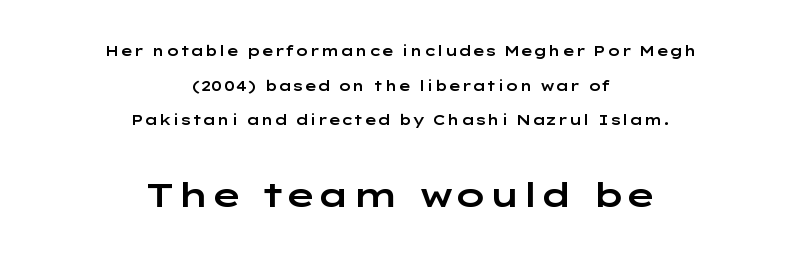
The face used here is proportionally spaced, like ordinary book or web type. The vertical gap from one line to the next is large. Casual observation: everything's sitting right in the middle. The typeface chosen for these lines omits serifs. Italic? Not at all — the glyphs are vertical.
